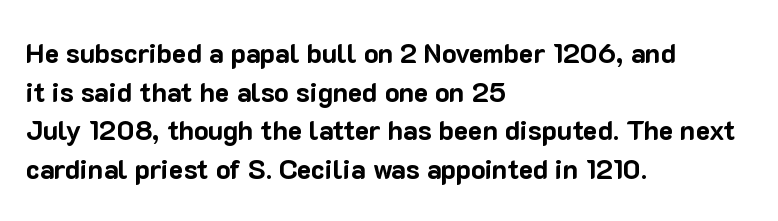
{"italic": "no", "bold": "yes", "underline": "no", "align": "left", "line_spacing": "normal", "line_spacing_ratio": 1.43, "letter_spacing": "normal", "letter_spacing_em": 0.0, "glyph_px": 27}
